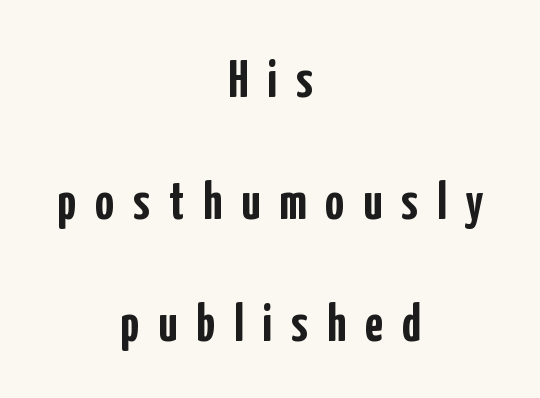
The image shows 52 px semibold, condensed sans-serif type, upright; set centered, loose line spacing (2.35x), unusually wide letter spacing (+0.37 em), not underlined; low stroke contrast and a medium x-height.
